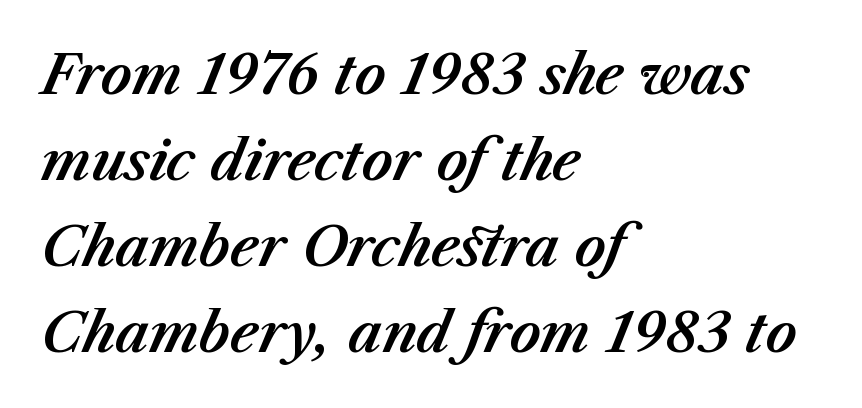
Think of a printed novel: that variable character pitch is what you see here. Notice how the passage keeps a crisp vertical edge on the left only. Inter-character spacing is left at the font's built-in metrics. An italicized treatment has been applied to the whole sample. Leading: standard.
